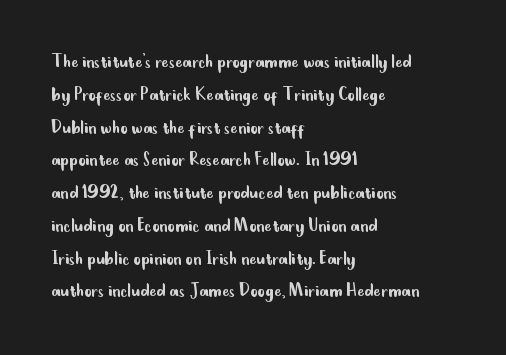
{"italic": "no", "bold": "no", "underline": "no", "align": "left", "line_spacing": "normal", "line_spacing_ratio": 1.49, "letter_spacing": "normal", "letter_spacing_em": 0.0, "glyph_px": 22}
